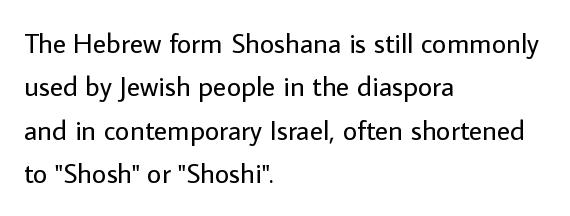
The image shows 28 px regular-weight sans-serif type, upright; set left-aligned, normal line spacing (1.55x), normal letter spacing, not underlined; low stroke contrast and a medium x-height.
